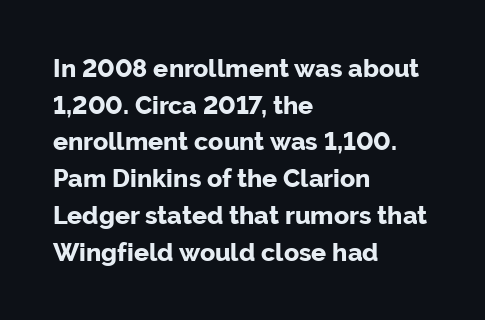
Compared with an ordinary text face, these strokes are far heavier — a full bold. Tall strokes in this sample are plumb rather than angled. Reading down the block, your eye returns to a fixed left position each line. The space directly below the letters is spotless. Leading matches the norm, producing a regular column. The type is set solid horizontally, with unmodified tracking.
